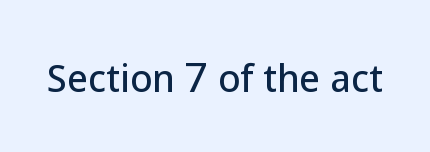
The image shows 36 px sans-serif type, upright; set normal letter spacing, not underlined; low stroke contrast and a medium x-height.
